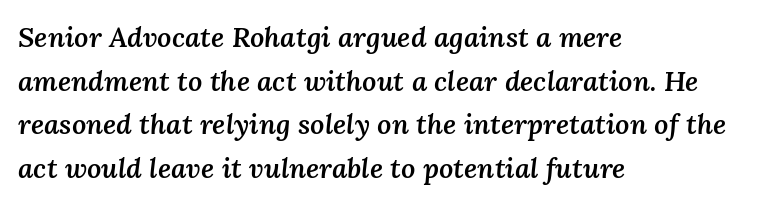
The image shows 28 px semibold type, italic (leaning right); set left-aligned, normal line spacing (1.56x), normal letter spacing, not underlined; medium stroke contrast and a medium x-height.
